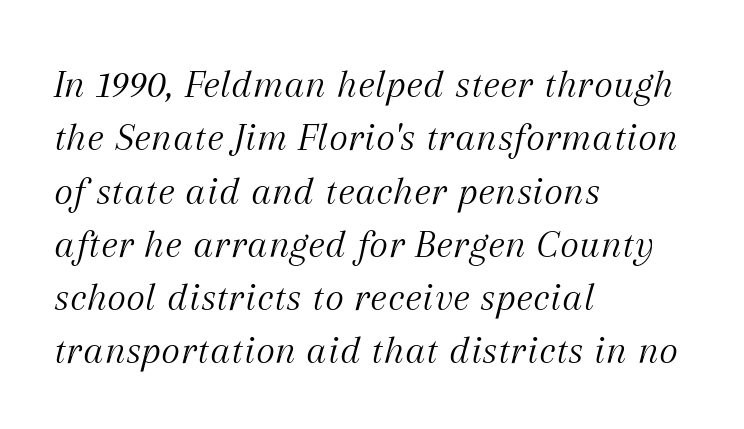
The image shows 41 px light serif type, italic (leaning right); set left-aligned, normal line spacing (1.3x), normal letter spacing, not underlined; medium stroke contrast and a medium x-height.
